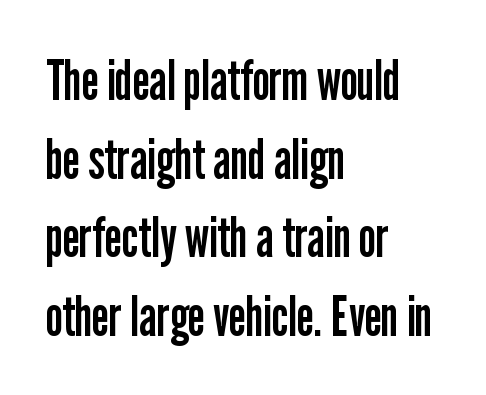
The image shows 55 px regular-weight, condensed sans-serif type, upright; set left-aligned, normal line spacing (1.43x), normal letter spacing, not underlined; low stroke contrast and a medium x-height.
